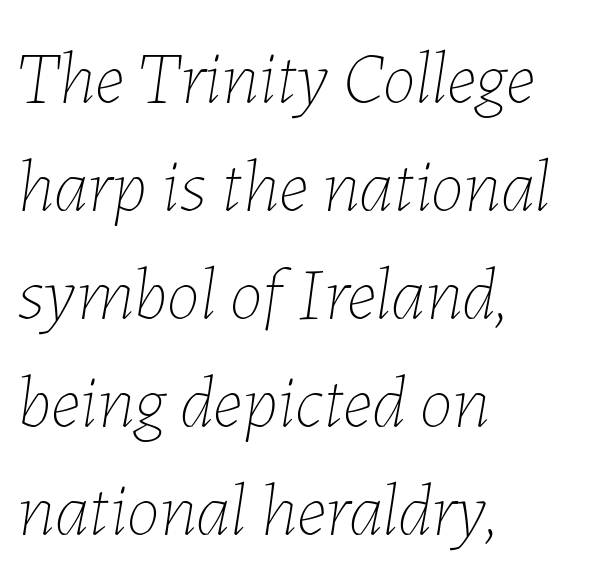
Q: Is the text bold? A: No.
Q: Is the text italic (slanted)? A: Yes, it leans right by about 7 degrees.
Q: Is the text underlined? A: No.
Q: How is the paragraph aligned? A: Left-aligned.
Q: Is the spacing between letters normal or unusually wide? A: Normal.
Q: Is the spacing between lines tight, normal or loose? A: Normal.
Q: Width (condensed, normal, or wide)? A: Normal.
Q: Stroke contrast? A: Low.
Q: x-height? A: Medium.
Q: Monospaced? A: No.
